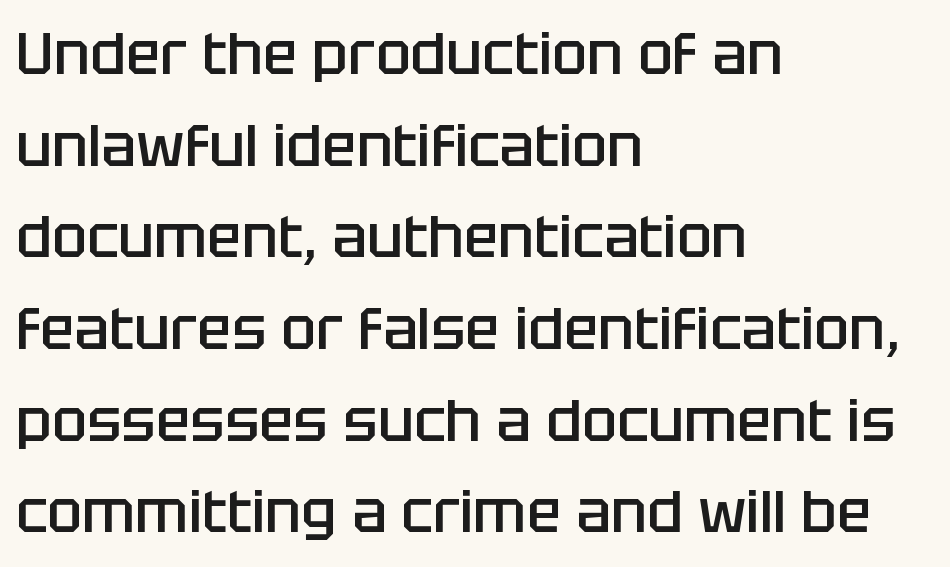
The image shows 58 px semibold sans-serif type, upright; set left-aligned, normal line spacing (1.58x), normal letter spacing, not underlined; low stroke contrast and a large x-height.
